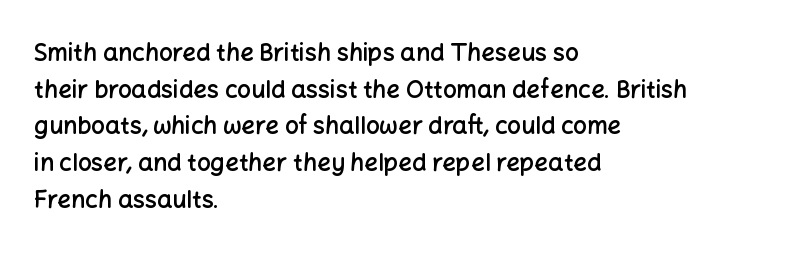
The image shows 24 px text type, upright; set left-aligned, normal line spacing (1.53x), normal letter spacing, not underlined.
